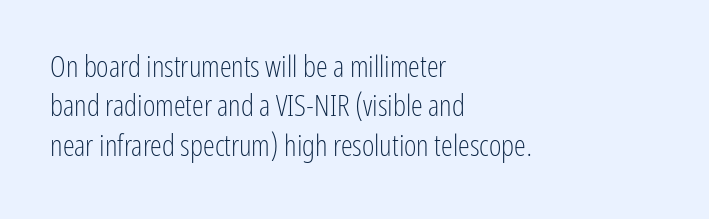
{"serif": "no", "italic": "no", "bold": "no", "weight": "light", "width": "condensed", "stroke_contrast": "low", "x_height": "medium", "monospaced": "no", "underline": "no", "align": "left", "line_spacing": "normal", "line_spacing_ratio": 1.31, "letter_spacing": "normal", "letter_spacing_em": 0.0, "glyph_px": 30}
